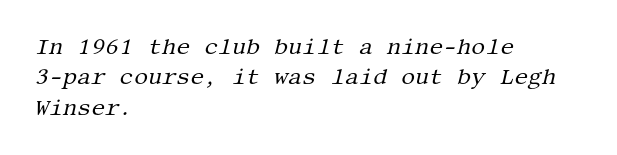
{"italic": "yes", "lean": "right", "slant_degrees": 13, "bold": "no", "underline": "no", "align": "left", "line_spacing": "normal", "line_spacing_ratio": 1.38, "letter_spacing": "normal", "letter_spacing_em": 0.0, "glyph_px": 22}
